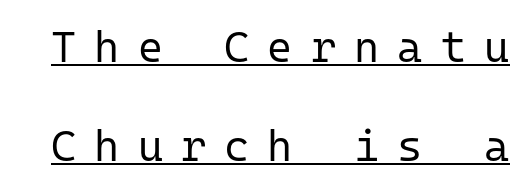
{"serif": "no", "italic": "no", "bold": "no", "weight": "regular", "width": "normal", "stroke_contrast": "low", "x_height": "medium", "monospaced": "yes", "underline": "yes", "line_spacing": "loose", "line_spacing_ratio": 2.31, "letter_spacing": "wide", "letter_spacing_em": 0.42, "glyph_px": 43}
